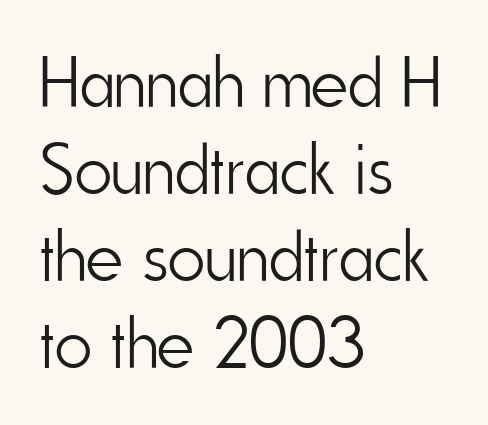
Between one letter and the next there's only the usual sliver of space. This is sans-serif lettering, the kind often seen on screens and signage. Is the type heavy? It reads as light-to-regular instead. The specimen omits any rule beneath the text block's lines.
